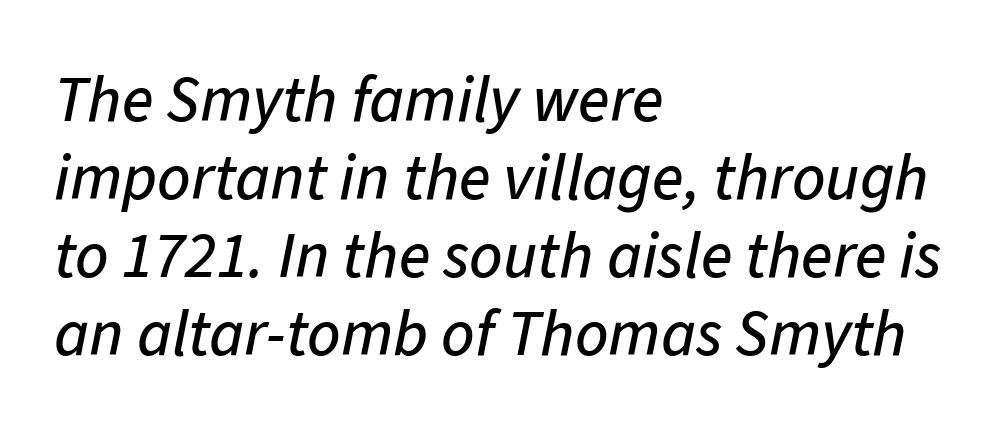
{"italic": "yes", "lean": "right", "slant_degrees": 11, "width": "normal", "stroke_contrast": "low", "x_height": "medium", "monospaced": "no", "underline": "no", "align": "left", "line_spacing_ratio": 1.2, "letter_spacing": "normal", "letter_spacing_em": 0.0, "glyph_px": 65}
